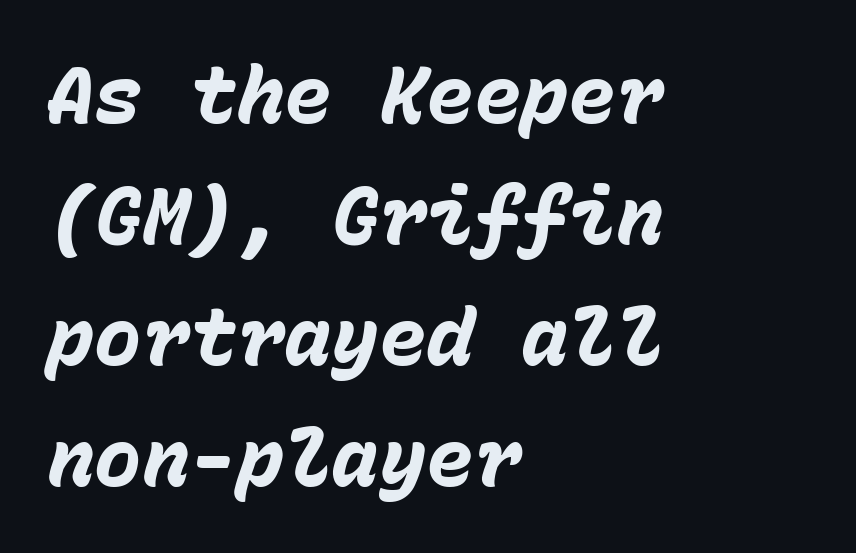
The image shows 79 px heavy type, italic (leaning right), monospaced; set left-aligned, normal line spacing (1.53x), normal letter spacing, not underlined; low stroke contrast and a medium x-height.
